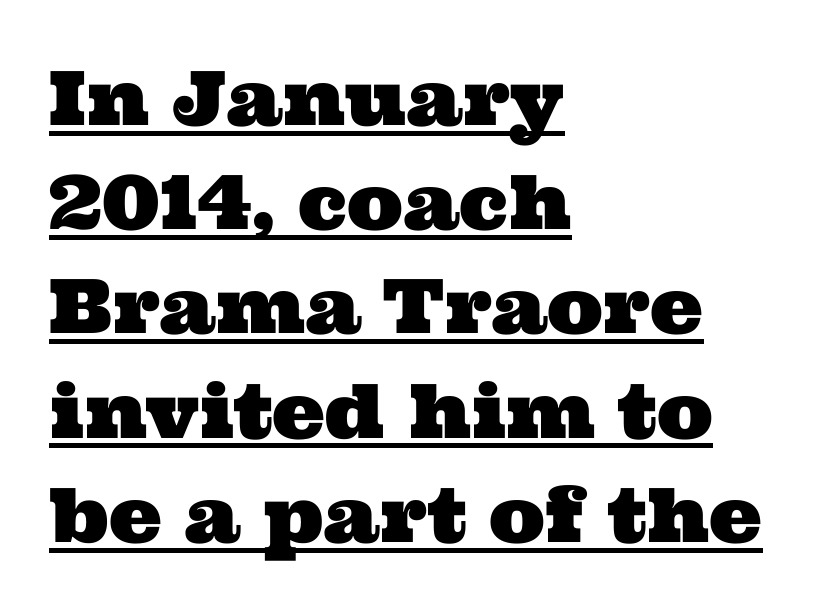
Q: Is the typeface a serif or a sans-serif typeface? A: Serif.
Q: Is the text underlined? A: Yes.
Q: How is the paragraph aligned? A: Left-aligned.
Q: Is the spacing between letters normal or unusually wide? A: Normal.
Q: Is the spacing between lines tight, normal or loose? A: Normal.
Q: Width (condensed, normal, or wide)? A: Wide.
Q: Stroke contrast? A: Medium.
Q: x-height? A: Medium.
Q: Monospaced? A: No.
